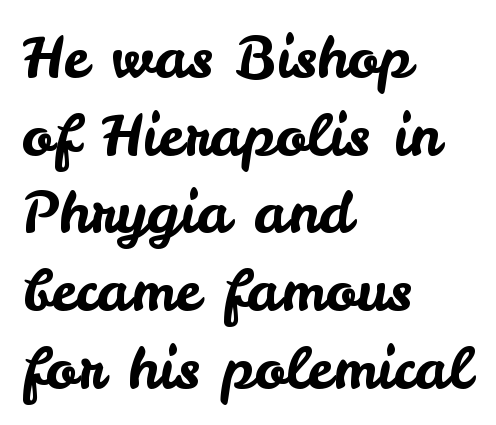
The image shows 58 px sans-serif type; set left-aligned, normal line spacing (1.34x), normal letter spacing, not underlined; low stroke contrast and a small x-height.
